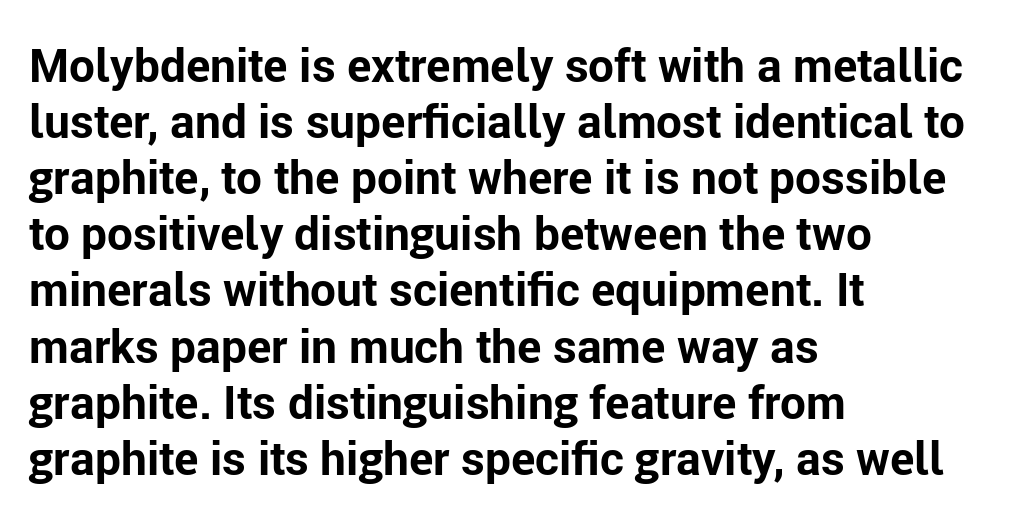
The image shows 46 px bold sans-serif type, upright; set left-aligned, line spacing 1.22x, normal letter spacing, not underlined; low stroke contrast and a medium x-height.
